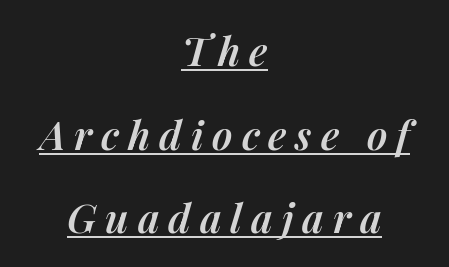
The image shows 40 px semibold type, italic (leaning right); set centered, loose line spacing (2.09x), unusually wide letter spacing (+0.22 em), underlined; medium stroke contrast and a medium x-height.
